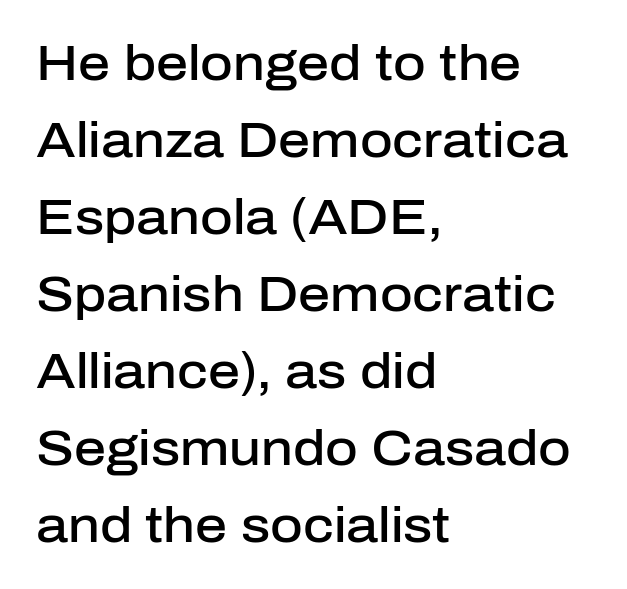
Short and long lines alike share a common starting point at left. The letters stand upright; this is a roman face. The characters display no serif detailing; their extremities are plain. The rows are spaced the way most documents space them.
